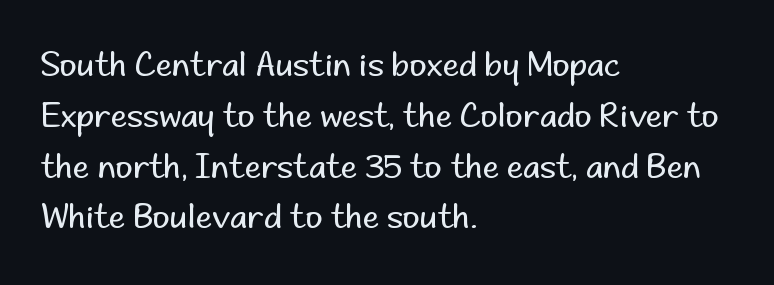
Q: Is the text bold? A: No.
Q: Is the text italic (slanted)? A: No, it is upright.
Q: Is the typeface a serif or a sans-serif typeface? A: Sans-serif.
Q: Is the text underlined? A: No.
Q: How is the paragraph aligned? A: Left-aligned.
Q: Is the spacing between letters normal or unusually wide? A: Normal.
Q: Is the spacing between lines tight, normal or loose? A: Normal.
Q: Width (condensed, normal, or wide)? A: Normal.
Q: Stroke contrast? A: Low.
Q: x-height? A: Small.
Q: Monospaced? A: No.
